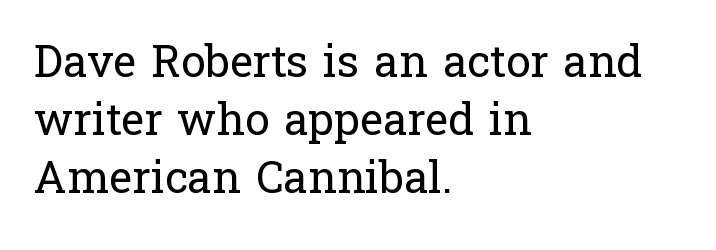
Compared with typical body copy, the letter spacing here is the same. A normal amount of white space separates one row of letters from the next. Compared with a typical body face, this is equally light or lighter still. Regarding serifs, this sample has them.
